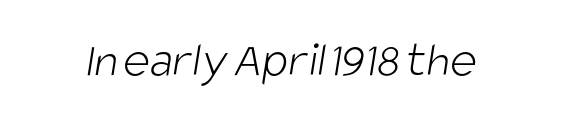
Looks like regular typesetting: each glyph gets only the width it needs. Check the space under the baseline: it is left empty. The font family rendered here belongs to the sans-serif group. No extra tracking has been applied to these lines. The typesetting does not lean heavy: it is not bold.
